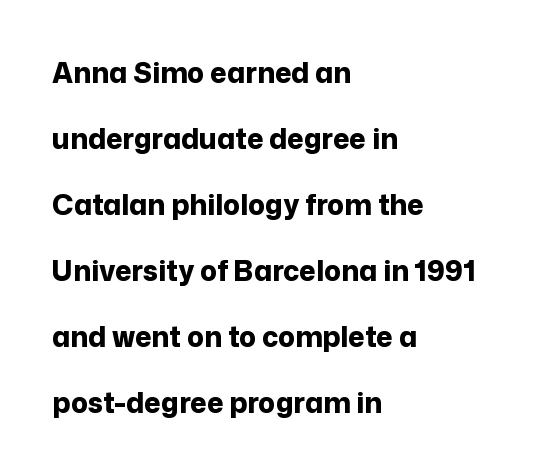
Q: Is the text bold? A: Yes.
Q: Is the text italic (slanted)? A: No, it is upright.
Q: Is the typeface a serif or a sans-serif typeface? A: Sans-serif.
Q: Is the text underlined? A: No.
Q: How is the paragraph aligned? A: Left-aligned.
Q: Is the spacing between letters normal or unusually wide? A: Normal.
Q: Is the spacing between lines tight, normal or loose? A: Loose.
Q: Width (condensed, normal, or wide)? A: Normal.
Q: Stroke contrast? A: Low.
Q: x-height? A: Medium.
Q: Monospaced? A: No.
